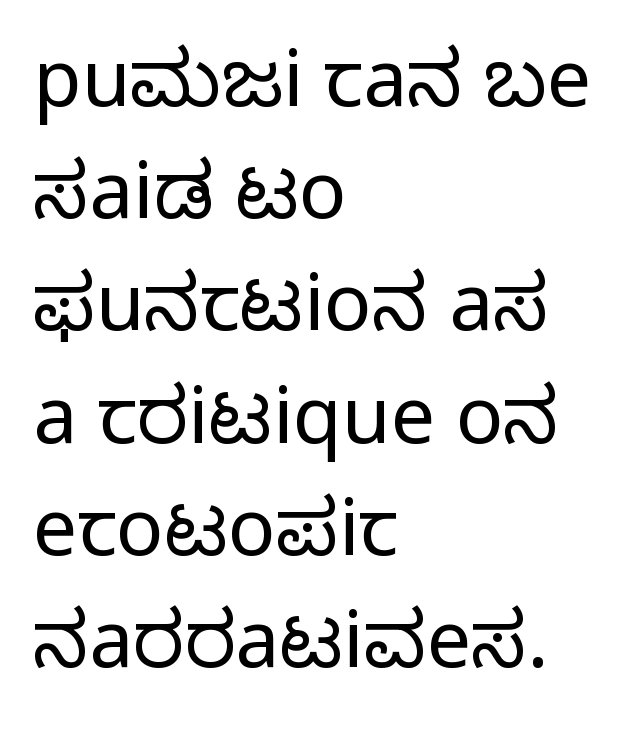
Q: Is the text bold? A: No.
Q: Is the text italic (slanted)? A: No, it is upright.
Q: Is the typeface a serif or a sans-serif typeface? A: Sans-serif.
Q: Is the text underlined? A: No.
Q: How is the paragraph aligned? A: Left-aligned.
Q: Is the spacing between letters normal or unusually wide? A: Normal.
Q: Is the spacing between lines tight, normal or loose? A: Normal.
Q: Width (condensed, normal, or wide)? A: Normal.
Q: Stroke contrast? A: Low.
Q: x-height? A: Medium.
Q: Monospaced? A: No.
